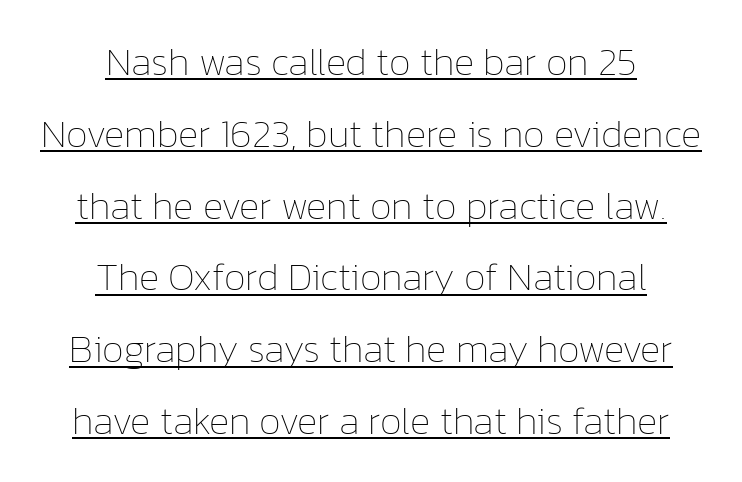
The letters advance in unequal steps, a hallmark of proportional type. On a weight scale, this lands at 450 or below. Underlined type. Horizontally, the lines are justified to the midpoint only.
